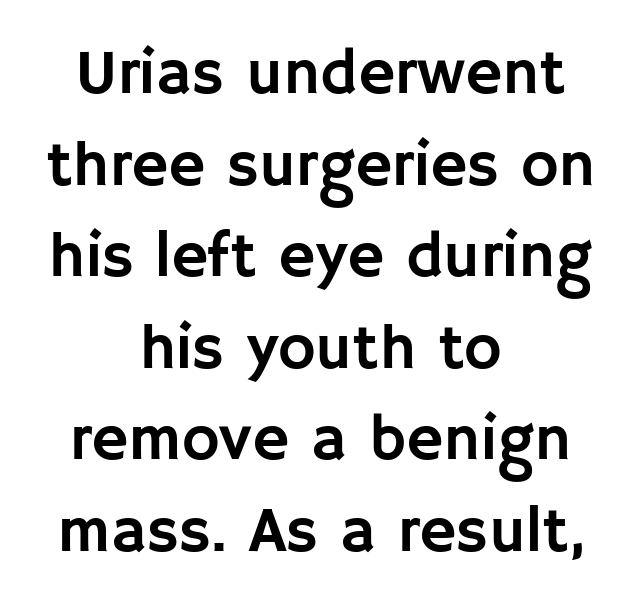
{"serif": "no", "italic": "no", "width": "normal", "stroke_contrast": "low", "x_height": "large", "monospaced": "no", "underline": "no", "align": "center", "line_spacing": "normal", "line_spacing_ratio": 1.43, "letter_spacing": "normal", "letter_spacing_em": 0.0, "glyph_px": 64}
